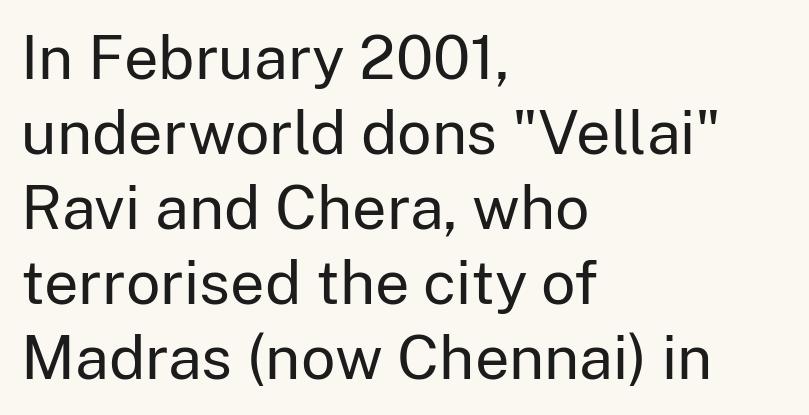
The image shows 61 px regular-weight sans-serif type, upright; set left-aligned, line spacing 1.23x, normal letter spacing, not underlined; low stroke contrast and a medium x-height.
